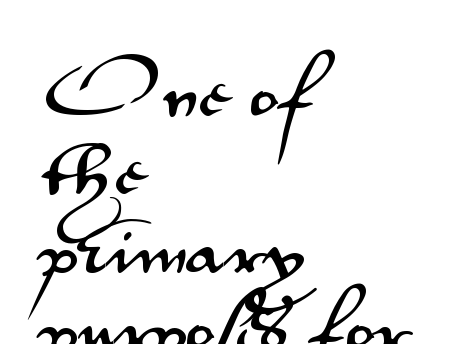
These lines keep a tight, regular rhythm from letter to letter. The space beneath each line is pristine and unruled. A normal amount of white space separates one row of letters from the next. Think of a printed novel: that variable character pitch is what you see here.
